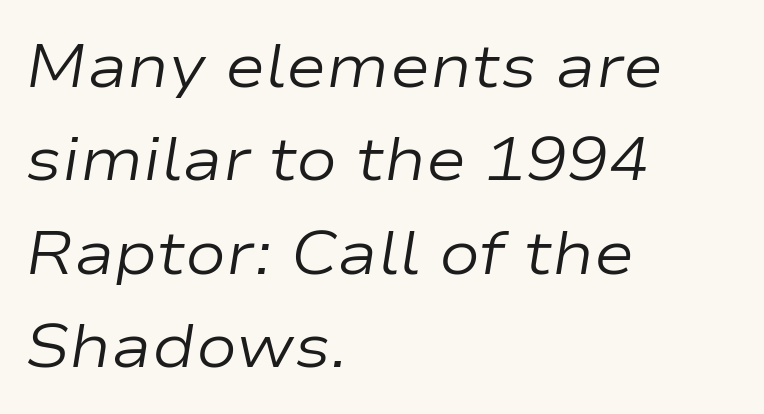
{"italic": "yes", "lean": "right", "slant_degrees": 9, "bold": "no", "weight": "regular", "width": "wide", "stroke_contrast": "low", "x_height": "medium", "monospaced": "no", "underline": "no", "align": "left", "line_spacing": "normal", "line_spacing_ratio": 1.53, "letter_spacing": "normal", "letter_spacing_em": 0.0, "glyph_px": 61}
